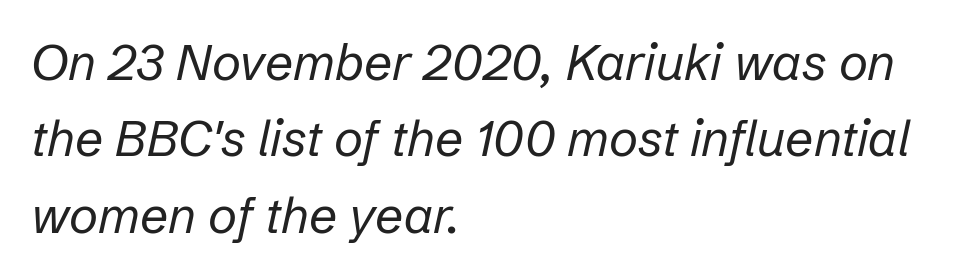
Observe the lean: these are italic letterforms. The letters sit at their default tracking, neither squeezed nor spread. No word sits above an underline. Whoever set this chose a conventional vertical rhythm.
